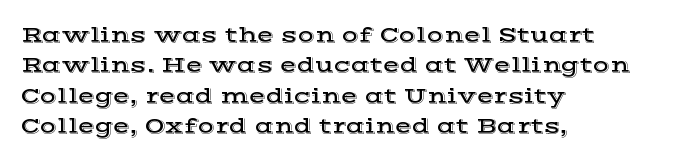
{"italic": "no", "underline": "no", "align": "left", "line_spacing": "normal", "line_spacing_ratio": 1.38, "letter_spacing": "normal", "letter_spacing_em": 0.0, "glyph_px": 22}
